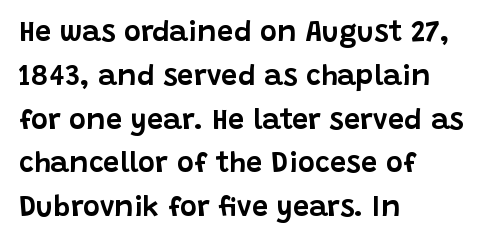
Q: Is the text italic (slanted)? A: No, it is upright.
Q: Is the typeface a serif or a sans-serif typeface? A: Sans-serif.
Q: Is the text underlined? A: No.
Q: How is the paragraph aligned? A: Left-aligned.
Q: Is the spacing between letters normal or unusually wide? A: Normal.
Q: Is the spacing between lines tight, normal or loose? A: Normal.
Q: Width (condensed, normal, or wide)? A: Normal.
Q: Stroke contrast? A: Low.
Q: x-height? A: Large.
Q: Monospaced? A: No.
